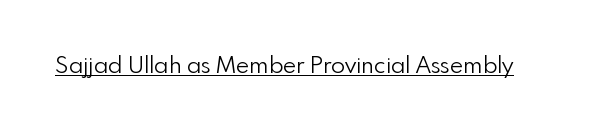
{"italic": "no", "bold": "no", "underline": "yes", "letter_spacing": "normal", "letter_spacing_em": 0.0, "glyph_px": 23}
